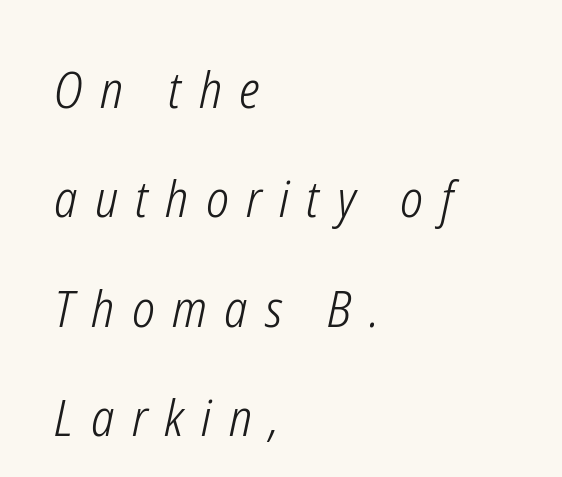
{"italic": "yes", "lean": "right", "slant_degrees": 12, "bold": "no", "weight": "light", "width": "condensed", "stroke_contrast": "low", "x_height": "medium", "monospaced": "no", "underline": "no", "align": "left", "line_spacing": "loose", "line_spacing_ratio": 2.19, "letter_spacing": "wide", "letter_spacing_em": 0.35, "glyph_px": 50}
